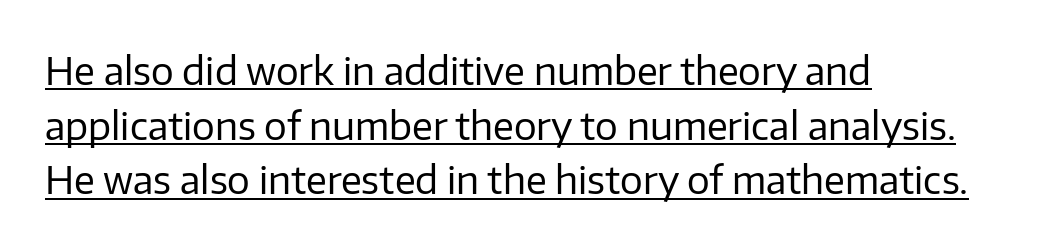
Q: Is the text bold? A: No.
Q: Is the text italic (slanted)? A: No, it is upright.
Q: Is the typeface a serif or a sans-serif typeface? A: Sans-serif.
Q: Is the text underlined? A: Yes.
Q: How is the paragraph aligned? A: Left-aligned.
Q: Is the spacing between letters normal or unusually wide? A: Normal.
Q: Is the spacing between lines tight, normal or loose? A: Normal.
Q: Width (condensed, normal, or wide)? A: Normal.
Q: Stroke contrast? A: Low.
Q: x-height? A: Medium.
Q: Monospaced? A: No.
